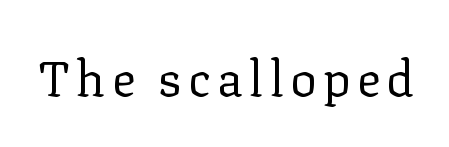
Q: Is the text bold? A: No.
Q: Is the text italic (slanted)? A: No, it is upright.
Q: Is the typeface a serif or a sans-serif typeface? A: Serif.
Q: Is the text underlined? A: No.
Q: Width (condensed, normal, or wide)? A: Normal.
Q: Stroke contrast? A: Low.
Q: x-height? A: Medium.
Q: Monospaced? A: No.
